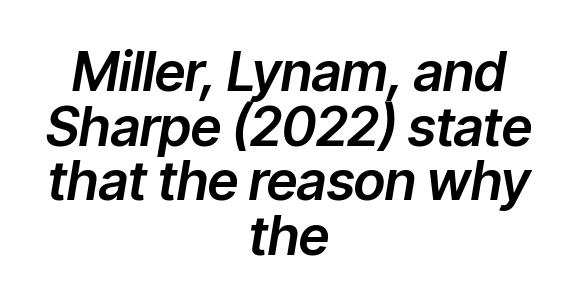
Q: Is the text italic (slanted)? A: Yes, it leans right by about 9 degrees.
Q: Is the text underlined? A: No.
Q: How is the paragraph aligned? A: Centered.
Q: Is the spacing between letters normal or unusually wide? A: Normal.
Q: Is the spacing between lines tight, normal or loose? A: Tight.
Q: Width (condensed, normal, or wide)? A: Normal.
Q: Stroke contrast? A: Low.
Q: x-height? A: Medium.
Q: Monospaced? A: No.
